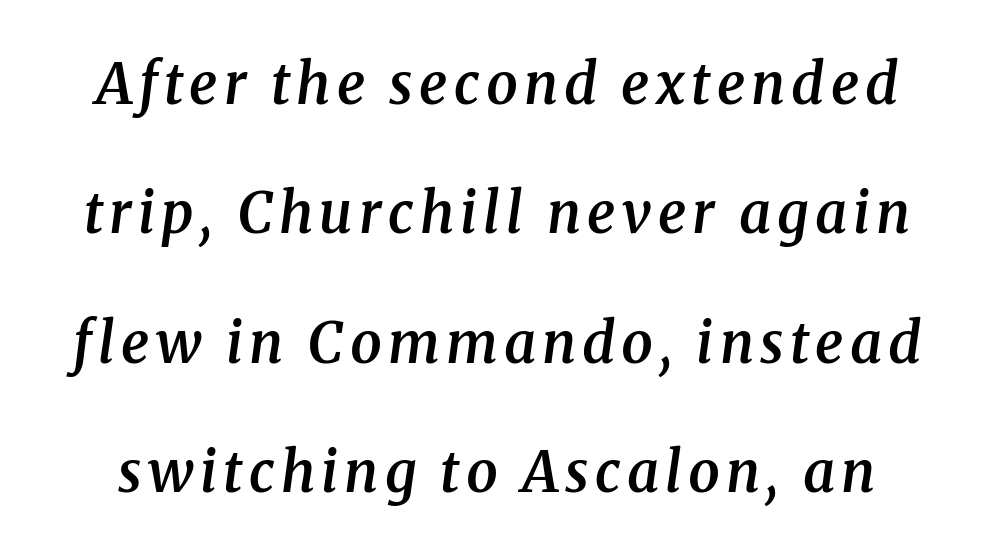
Bold? Not quite — semibold, heavier than regular but stopping short. The string is rendered with underlining switched off. Note the varied advance widths — an 'i' is clearly narrower than an 'm'. A typesetter would mark this as italic. The rendering shows small feet on the letterforms — a serif design. Airy leading.
